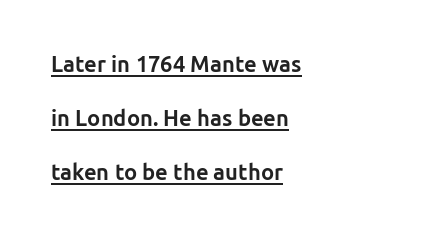
Q: Is the text bold? A: Yes.
Q: Is the text italic (slanted)? A: No, it is upright.
Q: Is the text underlined? A: Yes.
Q: How is the paragraph aligned? A: Left-aligned.
Q: Is the spacing between letters normal or unusually wide? A: Normal.
Q: Is the spacing between lines tight, normal or loose? A: Loose.
